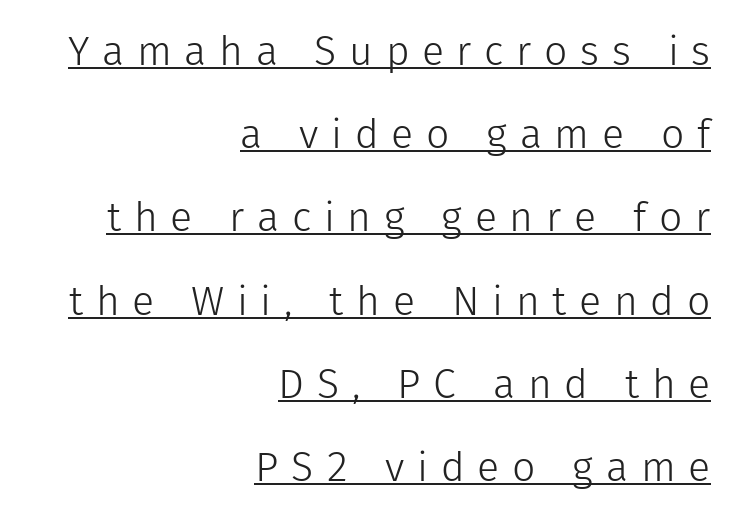
Q: Is the text bold? A: No.
Q: Is the text italic (slanted)? A: No, it is upright.
Q: Is the typeface a serif or a sans-serif typeface? A: Sans-serif.
Q: Is the text underlined? A: Yes.
Q: How is the paragraph aligned? A: Right-aligned.
Q: Is the spacing between letters normal or unusually wide? A: Unusually wide.
Q: Is the spacing between lines tight, normal or loose? A: Loose.
Q: Width (condensed, normal, or wide)? A: Normal.
Q: Stroke contrast? A: Low.
Q: x-height? A: Medium.
Q: Monospaced? A: No.
